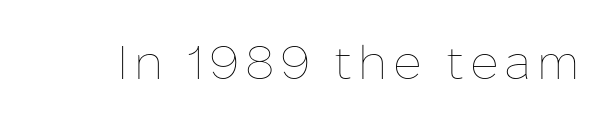
Q: Is the text bold? A: No.
Q: Is the text italic (slanted)? A: No, it is upright.
Q: Is the text underlined? A: No.
Q: Width (condensed, normal, or wide)? A: Normal.
Q: Stroke contrast? A: Low.
Q: x-height? A: Medium.
Q: Monospaced? A: No.
